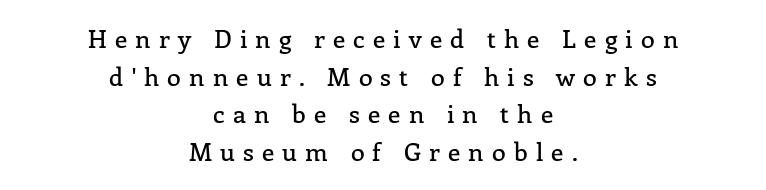
The image shows 25 px text type, upright; set centered, normal line spacing (1.51x), unusually wide letter spacing (+0.33 em), not underlined.
